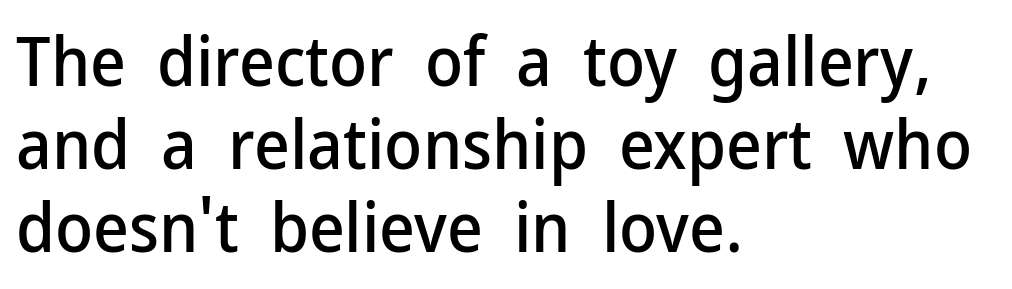
Q: Is the text italic (slanted)? A: No, it is upright.
Q: Is the typeface a serif or a sans-serif typeface? A: Sans-serif.
Q: Is the text underlined? A: No.
Q: How is the paragraph aligned? A: Left-aligned.
Q: Is the spacing between letters normal or unusually wide? A: Normal.
Q: Width (condensed, normal, or wide)? A: Normal.
Q: Stroke contrast? A: Low.
Q: x-height? A: Medium.
Q: Monospaced? A: No.
